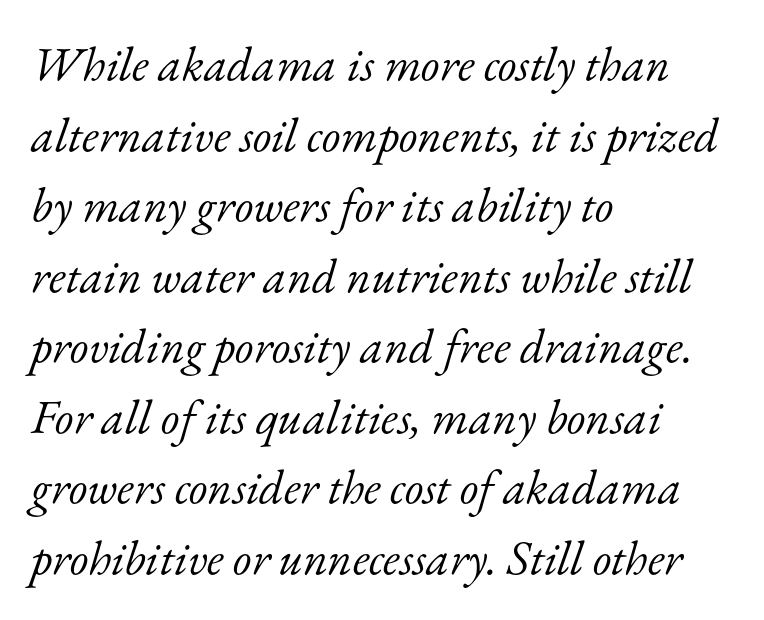
{"serif": "yes", "italic": "yes", "lean": "right", "slant_degrees": 17, "bold": "no", "weight": "light", "width": "normal", "stroke_contrast": "low", "x_height": "small", "monospaced": "no", "underline": "no", "align": "left", "line_spacing": "normal", "line_spacing_ratio": 1.47, "letter_spacing": "normal", "letter_spacing_em": 0.0, "glyph_px": 48}
